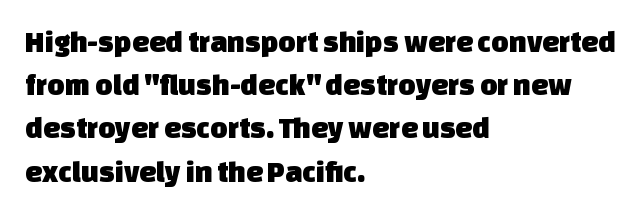
The rendering uses natural spacing where letterforms have individual widths. The vertical gap from one line to the next is medium. Nope, no serifs anywhere on these letters. Quick note: underline off. Nothing unusual about the tracking: characters are spaced as the font intends.
